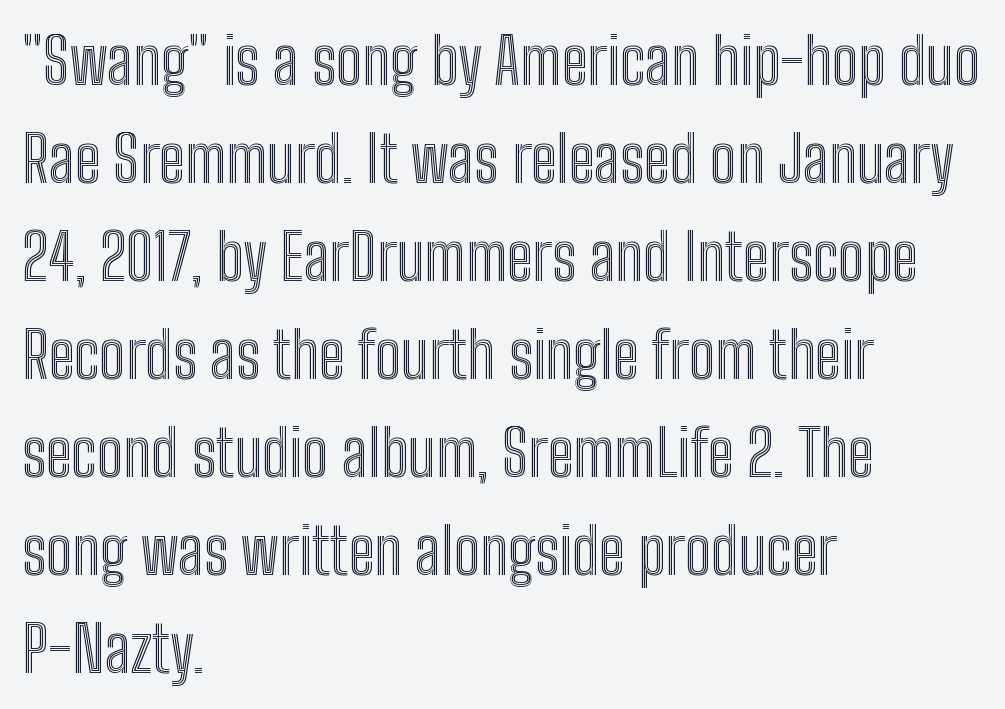
{"italic": "no", "width": "condensed", "x_height": "medium", "monospaced": "no", "underline": "no", "align": "left", "line_spacing": "normal", "line_spacing_ratio": 1.53, "letter_spacing": "normal", "letter_spacing_em": 0.0, "glyph_px": 64}
